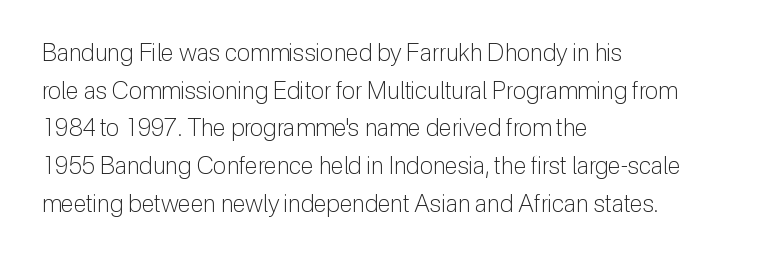
The image shows 24 px text type, upright; set left-aligned, normal line spacing (1.57x), normal letter spacing, not underlined.
